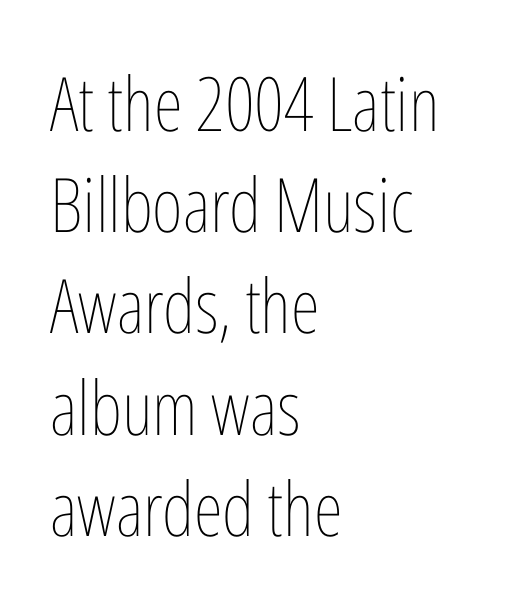
Q: Is the text bold? A: No.
Q: Is the text italic (slanted)? A: No, it is upright.
Q: Is the text underlined? A: No.
Q: How is the paragraph aligned? A: Left-aligned.
Q: Is the spacing between letters normal or unusually wide? A: Normal.
Q: Is the spacing between lines tight, normal or loose? A: Normal.
Q: Width (condensed, normal, or wide)? A: Condensed.
Q: Stroke contrast? A: Low.
Q: x-height? A: Medium.
Q: Monospaced? A: No.
